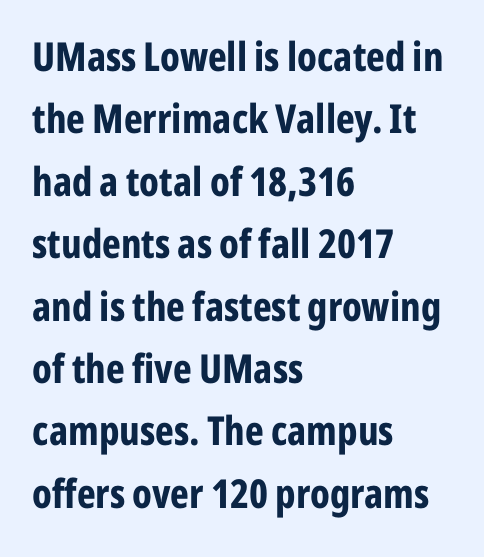
{"serif": "no", "italic": "no", "bold": "yes", "weight": "bold", "width": "condensed", "stroke_contrast": "low", "x_height": "medium", "monospaced": "no", "underline": "no", "align": "left", "line_spacing": "normal", "line_spacing_ratio": 1.56, "letter_spacing": "normal", "letter_spacing_em": 0.0, "glyph_px": 40}
